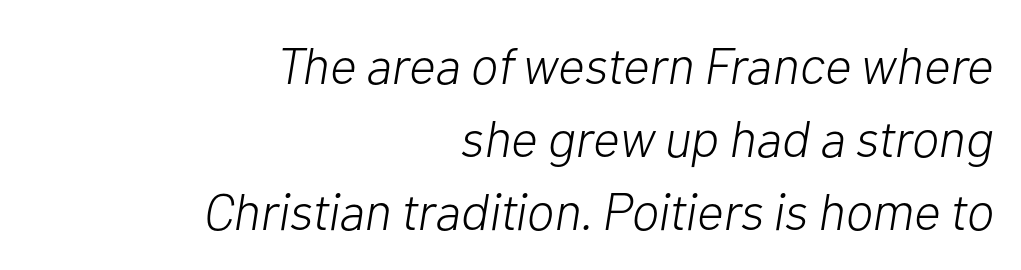
Spacing between characters is what you'd get straight out of the box. How would I describe the line gaps? Plain and ordinary. No chunkiness to these letters — they're not bold. Each letter keeps its own natural width here, so spacing adapts to shape. Typeset ragged left — the right edge is the straight one.
